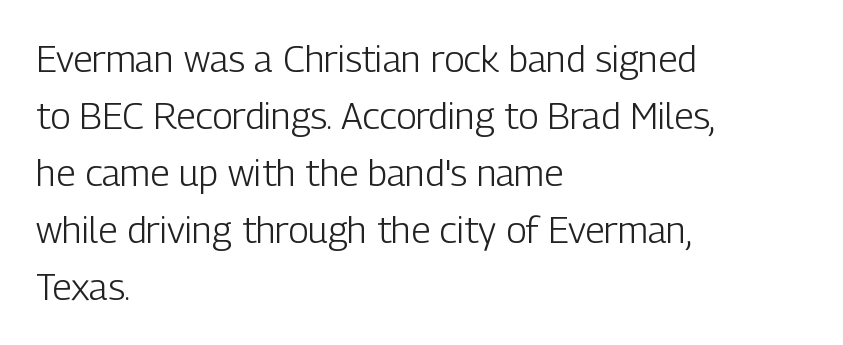
Q: Is the text bold? A: No.
Q: Is the text italic (slanted)? A: No, it is upright.
Q: Is the typeface a serif or a sans-serif typeface? A: Sans-serif.
Q: Is the text underlined? A: No.
Q: How is the paragraph aligned? A: Left-aligned.
Q: Is the spacing between letters normal or unusually wide? A: Normal.
Q: Is the spacing between lines tight, normal or loose? A: Normal.
Q: Width (condensed, normal, or wide)? A: Condensed.
Q: Stroke contrast? A: Low.
Q: x-height? A: Medium.
Q: Monospaced? A: No.
